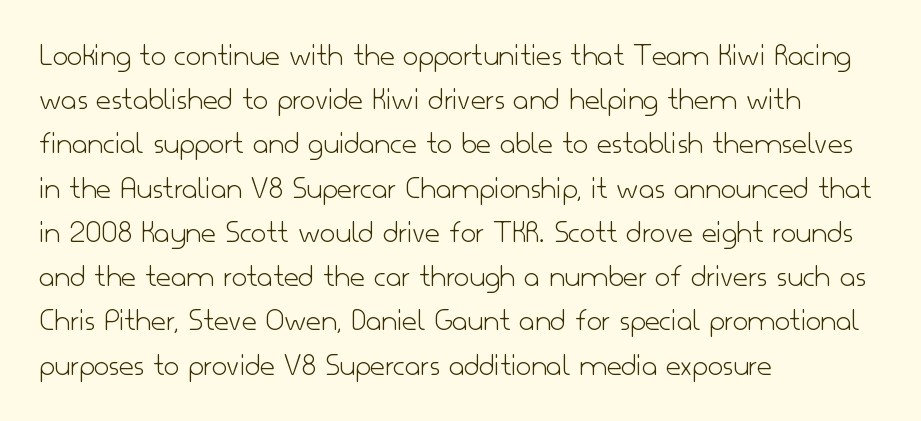
Q: Is the text bold? A: No.
Q: Is the text italic (slanted)? A: No, it is upright.
Q: Is the typeface a serif or a sans-serif typeface? A: Sans-serif.
Q: Is the text underlined? A: No.
Q: How is the paragraph aligned? A: Left-aligned.
Q: Is the spacing between letters normal or unusually wide? A: Normal.
Q: Is the spacing between lines tight, normal or loose? A: Normal.
Q: Width (condensed, normal, or wide)? A: Normal.
Q: Stroke contrast? A: Low.
Q: x-height? A: Small.
Q: Monospaced? A: No.
